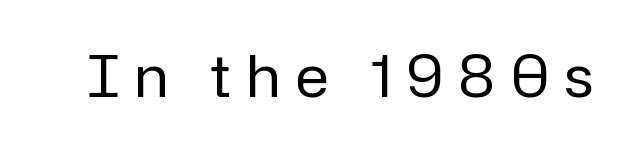
{"serif": "no", "italic": "no", "bold": "no", "weight": "regular", "width": "normal", "stroke_contrast": "low", "x_height": "medium", "monospaced": "no", "underline": "no", "letter_spacing": "wide", "letter_spacing_em": 0.28, "glyph_px": 57}
